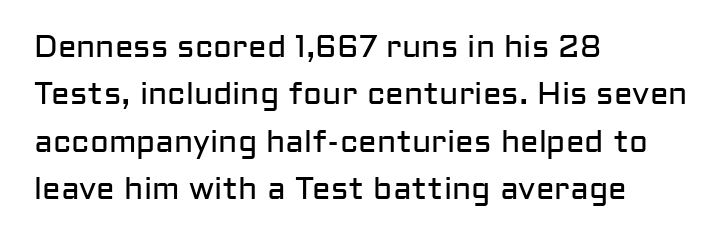
Regarding serifs, this sample does without them. Think standard paragraph weight, or any step lighter than that. The face used here is proportionally spaced, like ordinary book or web type. The letters stand upright; this is a roman face. Nobody drew a line under any word here. The passage is arranged the way most books set body copy — flush left.
